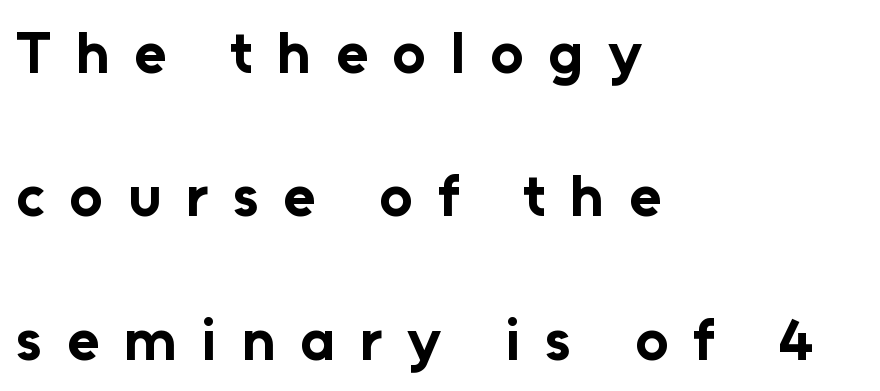
The image shows 59 px bold sans-serif type, upright; set left-aligned, loose line spacing (2.43x), unusually wide letter spacing (+0.42 em), not underlined; low stroke contrast and a medium x-height.
